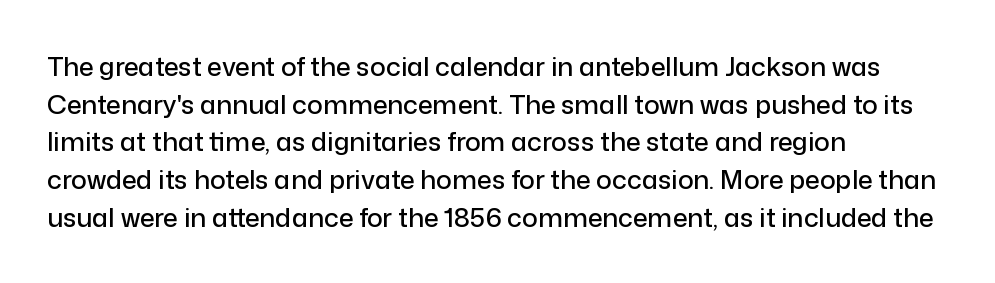
The image shows 26 px text type, upright; set left-aligned, normal line spacing (1.45x), normal letter spacing, not underlined.
